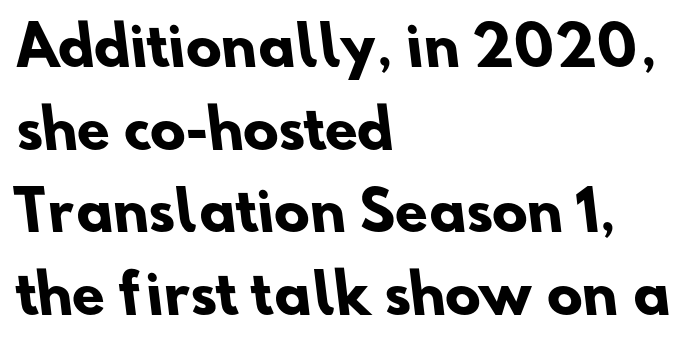
Note the varied advance widths — an 'i' is clearly narrower than an 'm'. Does extra space separate the letters? No, they use regular spacing. These lines sit exactly where default settings would place them. Nobody drew a line under any word here.
